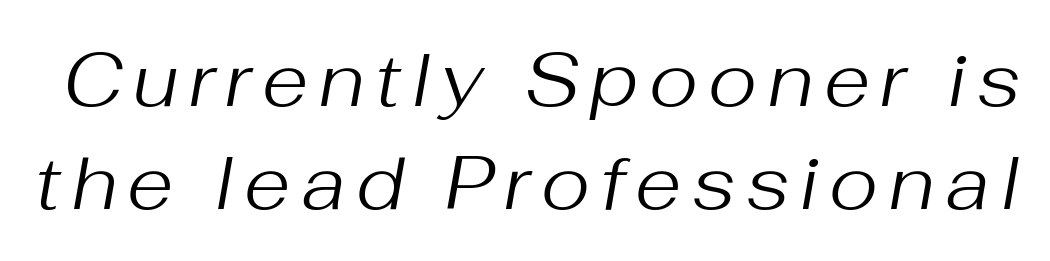
Q: Is the text bold? A: No.
Q: Is the text italic (slanted)? A: Yes, it leans right by about 10 degrees.
Q: Is the text underlined? A: No.
Q: Is the spacing between lines tight, normal or loose? A: Normal.
Q: Width (condensed, normal, or wide)? A: Normal.
Q: Stroke contrast? A: Medium.
Q: x-height? A: Medium.
Q: Monospaced? A: No.
